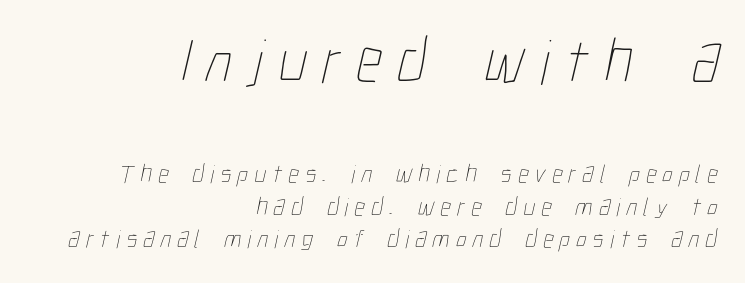
Q: Is the text bold? A: No.
Q: Is the text underlined? A: No.
Q: How is the paragraph aligned? A: Right-aligned.
Q: Is the spacing between letters normal or unusually wide? A: Unusually wide.
Q: Is the spacing between lines tight, normal or loose? A: Normal.
Q: Which block of text is set in a larger size, the first (top) or the second (bottom)? A: The first (top) one.
Q: Width (condensed, normal, or wide)? A: Condensed.
Q: Stroke contrast? A: Low.
Q: x-height? A: Medium.
Q: Monospaced? A: No.
